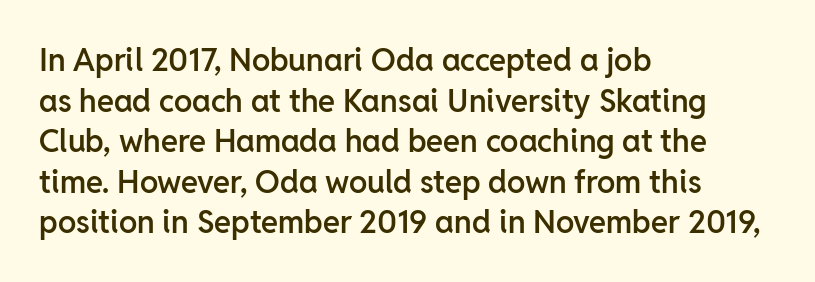
{"serif": "no", "italic": "no", "bold": "semi", "weight": "semibold", "width": "normal", "stroke_contrast": "low", "x_height": "medium", "monospaced": "no", "underline": "no", "align": "left", "line_spacing": "normal", "line_spacing_ratio": 1.31, "letter_spacing": "normal", "letter_spacing_em": 0.0, "glyph_px": 31}
